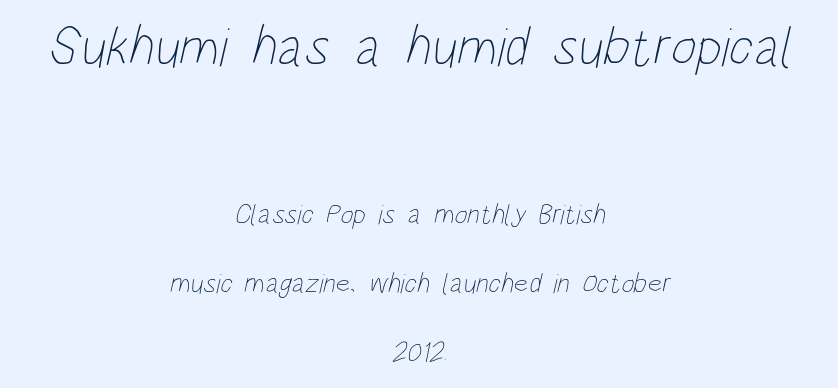
Here the designer chose a conventional face with non-uniform glyph widths. In terms of leading, this rendering errs on the spacious side. Tracking value appears to be zero — textbook default spacing. Descenders hang freely into open space.
